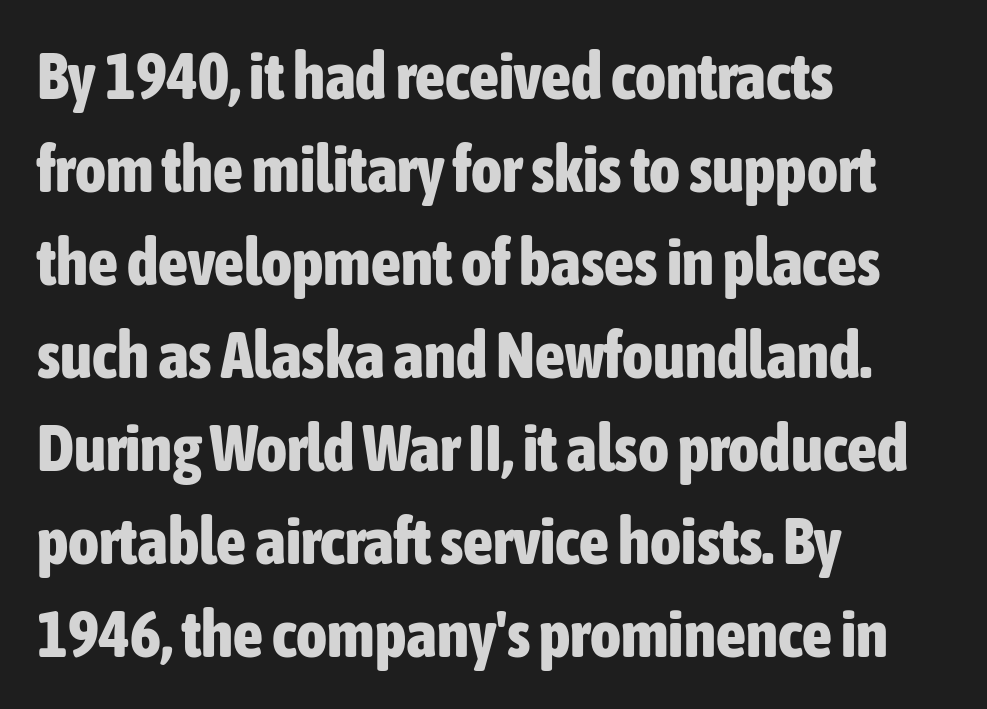
This rendering features lettering with no underline. Compared with a centered layout, this one pins lines to the left instead. Students, note that the glyphs here touch the page at normal intervals. The designer left line spacing at the default.
